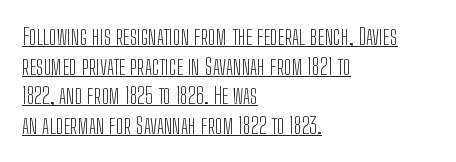
{"italic": "no", "bold": "no", "underline": "yes", "align": "left", "line_spacing": "normal", "line_spacing_ratio": 1.29, "letter_spacing": "normal", "letter_spacing_em": 0.0, "glyph_px": 23}
